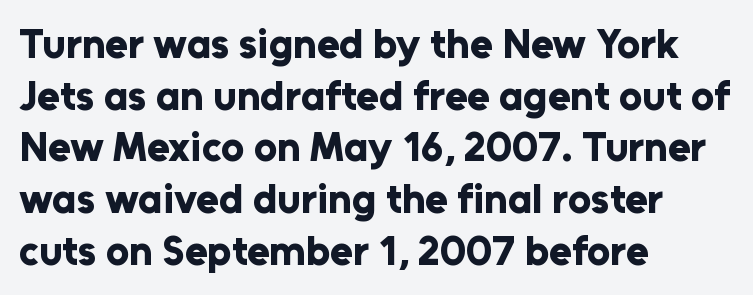
{"serif": "no", "italic": "no", "bold": "yes", "weight": "bold", "width": "normal", "stroke_contrast": "low", "x_height": "medium", "monospaced": "no", "underline": "no", "align": "left", "line_spacing": "normal", "line_spacing_ratio": 1.26, "letter_spacing": "normal", "letter_spacing_em": 0.0, "glyph_px": 41}
